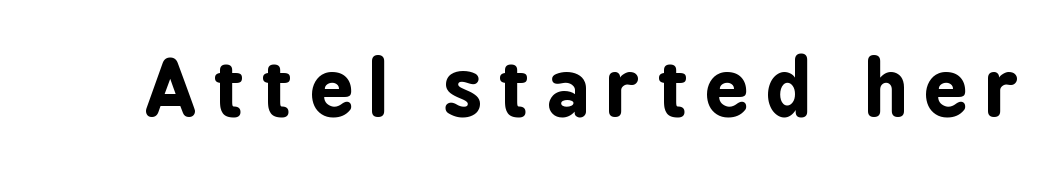
{"serif": "no", "italic": "no", "bold": "yes", "weight": "bold", "width": "condensed", "stroke_contrast": "low", "x_height": "medium", "monospaced": "no", "underline": "no", "letter_spacing": "wide", "letter_spacing_em": 0.22, "glyph_px": 77}
